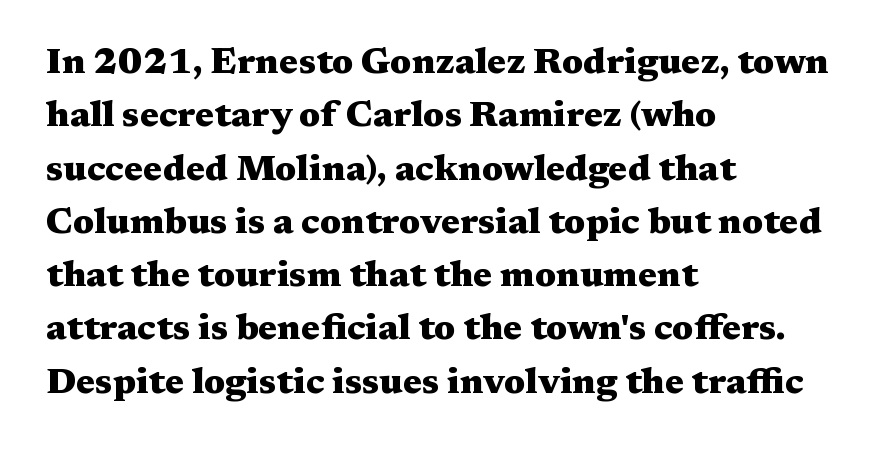
This rendering leaves character spacing at its baseline value. Line starts are locked; line ends wander. Underlining? Definitely not there. Small tapered or slab feet sit at the stroke ends, so this counts as serif.
